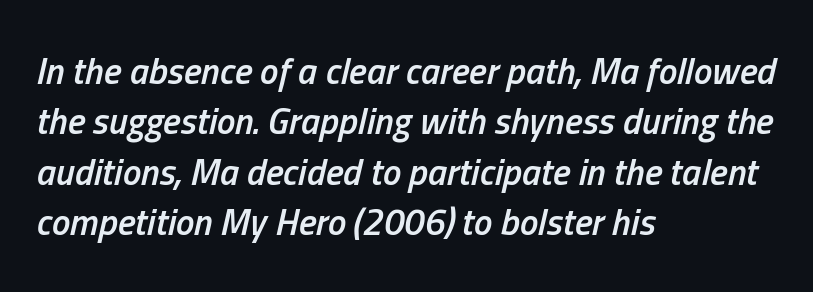
{"italic": "yes", "lean": "right", "slant_degrees": 13, "bold": "semi", "weight": "semibold", "width": "condensed", "stroke_contrast": "low", "x_height": "medium", "monospaced": "no", "underline": "no", "align": "left", "line_spacing": "normal", "line_spacing_ratio": 1.36, "letter_spacing": "normal", "letter_spacing_em": 0.0, "glyph_px": 37}
